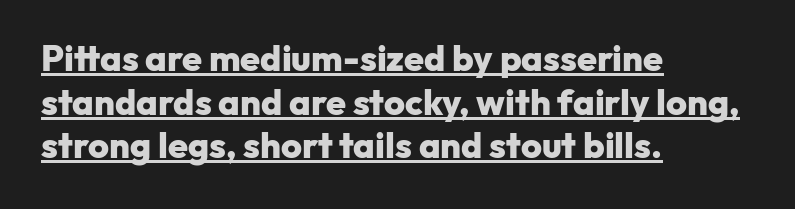
Q: Is the text bold? A: Yes.
Q: Is the text italic (slanted)? A: No, it is upright.
Q: Is the typeface a serif or a sans-serif typeface? A: Sans-serif.
Q: Is the text underlined? A: Yes.
Q: How is the paragraph aligned? A: Left-aligned.
Q: Is the spacing between letters normal or unusually wide? A: Normal.
Q: Width (condensed, normal, or wide)? A: Normal.
Q: Stroke contrast? A: Low.
Q: x-height? A: Medium.
Q: Monospaced? A: No.
